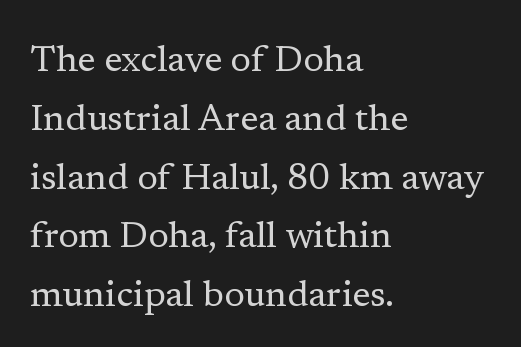
The image shows 37 px regular-weight serif type, upright; set left-aligned, normal line spacing (1.59x), normal letter spacing, not underlined; low stroke contrast and a medium x-height.
